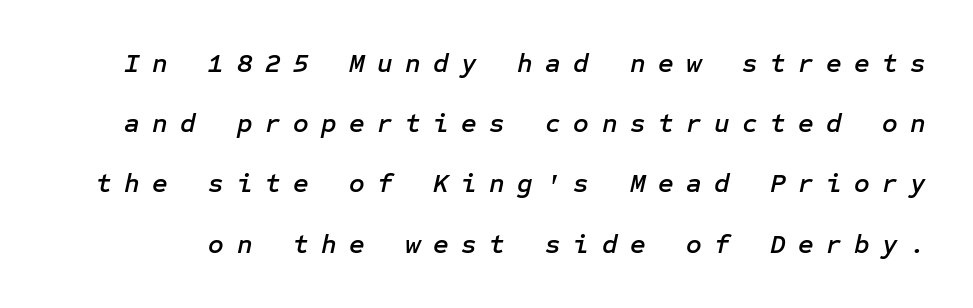
Q: Is the text italic (slanted)? A: Yes, it leans right by about 12 degrees.
Q: Is the text underlined? A: No.
Q: Is the spacing between letters normal or unusually wide? A: Unusually wide.
Q: Is the spacing between lines tight, normal or loose? A: Loose.
